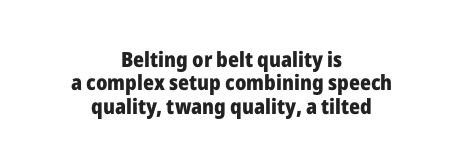
{"italic": "no", "bold": "yes", "underline": "no", "align": "center", "line_spacing": "tight", "line_spacing_ratio": 1.11, "letter_spacing": "normal", "letter_spacing_em": 0.0, "glyph_px": 21}
